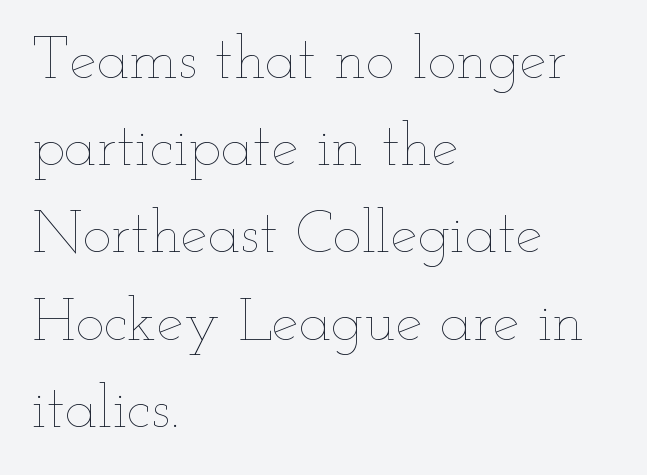
Q: Is the text bold? A: No.
Q: Is the text italic (slanted)? A: No, it is upright.
Q: Is the text underlined? A: No.
Q: How is the paragraph aligned? A: Left-aligned.
Q: Is the spacing between letters normal or unusually wide? A: Normal.
Q: Is the spacing between lines tight, normal or loose? A: Normal.
Q: Width (condensed, normal, or wide)? A: Wide.
Q: Stroke contrast? A: Low.
Q: x-height? A: Small.
Q: Monospaced? A: No.
